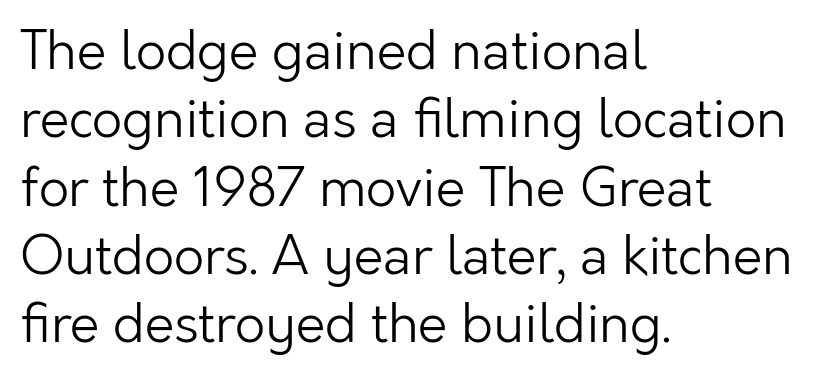
Underline: absent. Spacing verdict: proportional, widths tailored to each character. Heft: none added — not bold. Posture: vertical. The rendering anchors every line to the left-hand side.
